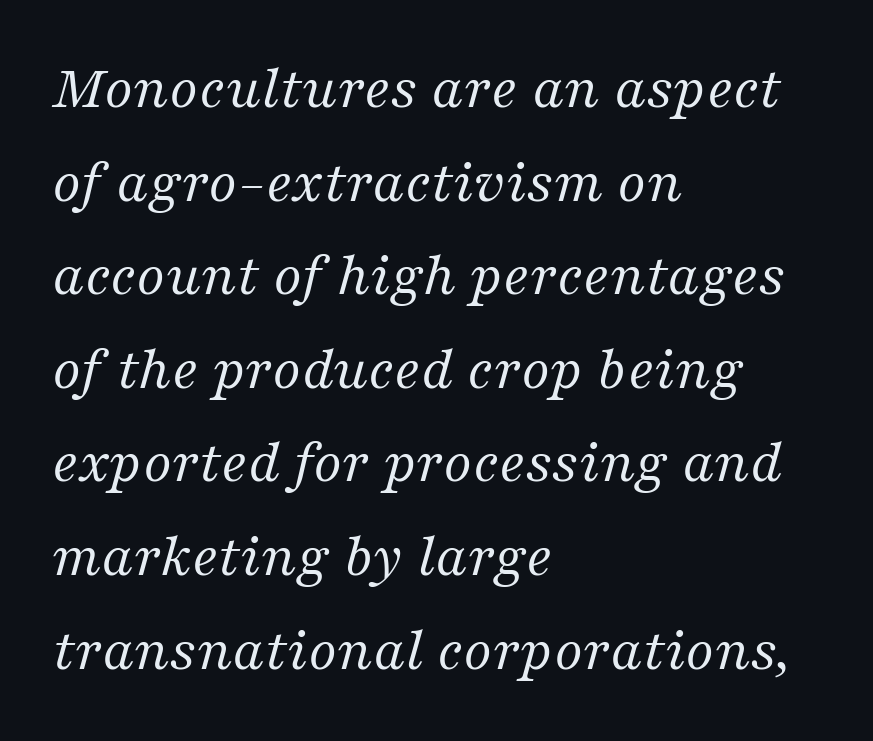
Tracking value appears to be zero — textbook default spacing. The vertical gap from one line to the next is medium. Here the designer chose a conventional face with non-uniform glyph widths. This rendering uses left alignment, leaving the right contour irregular. Emphasis-style slanted type is in use. Check where the strokes stop: tiny serifs finish them off.
